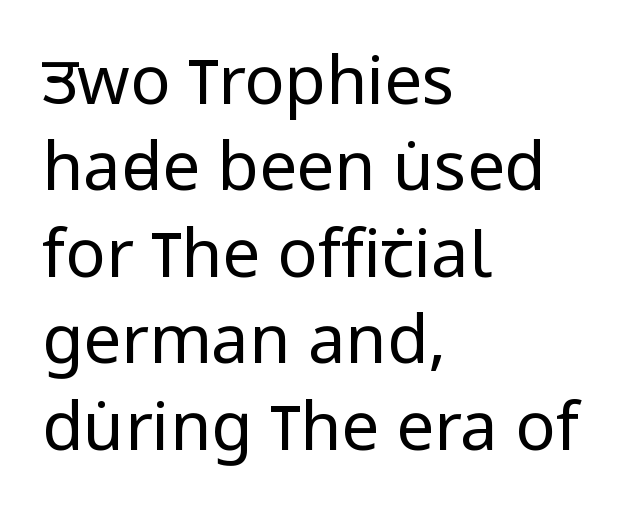
{"serif": "no", "italic": "no", "bold": "no", "weight": "regular", "width": "condensed", "stroke_contrast": "low", "x_height": "large", "monospaced": "no", "underline": "no", "align": "left", "line_spacing": "normal", "line_spacing_ratio": 1.29, "letter_spacing": "normal", "letter_spacing_em": 0.0, "glyph_px": 67}
